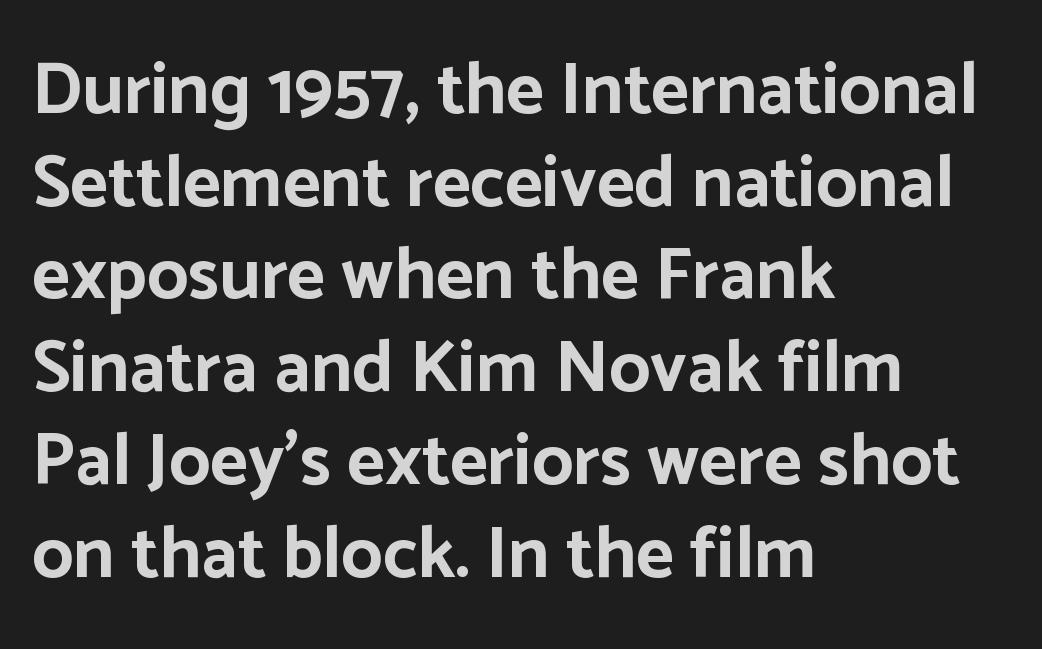
Typographic density is high because the face is bold. Baseline-to-baseline distance is the conventional proportion of letter height. This sample has the flowing, uneven cadence of proportional lettering. Compared with typical body copy, the letter spacing here is the same. The type sits square on the baseline with zero lean.
